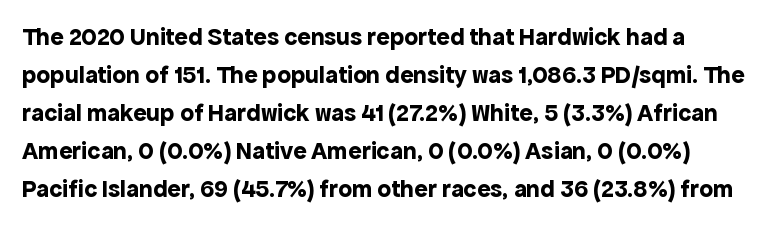
{"italic": "no", "bold": "yes", "underline": "no", "line_spacing": "normal", "line_spacing_ratio": 1.52, "letter_spacing": "normal", "letter_spacing_em": 0.0, "glyph_px": 25}
